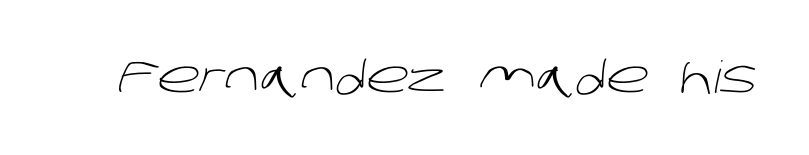
The image shows 44 px light sans-serif type; set normal letter spacing, not underlined; low stroke contrast and a large x-height.
